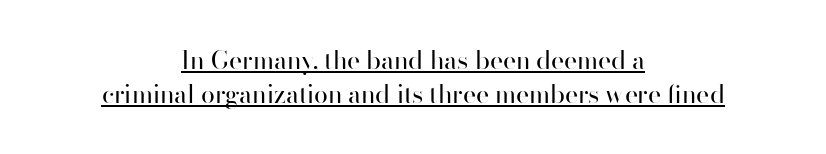
{"italic": "no", "bold": "no", "underline": "yes", "align": "center", "line_spacing": "normal", "line_spacing_ratio": 1.37, "letter_spacing": "normal", "letter_spacing_em": 0.0, "glyph_px": 25}
